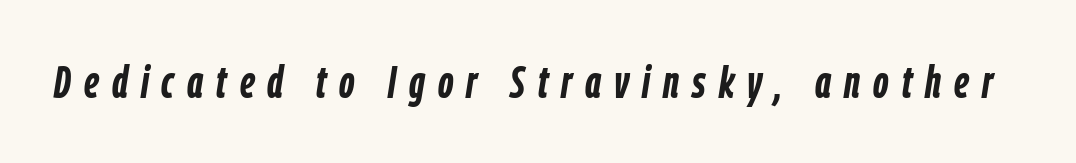
Nobody drew a line under any word here. The letters advance in unequal steps, a hallmark of proportional type. What stands out about the letter spacing? Its width — letters are far apart. Tall strokes in this sample are angled rather than plumb.
